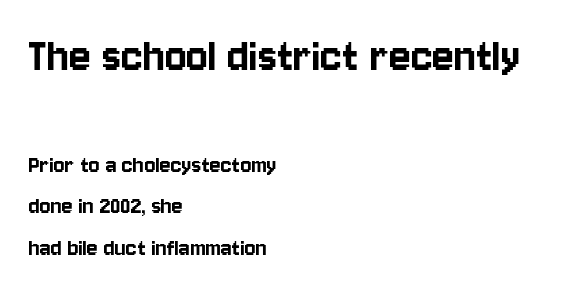
To sum up the face: it is a sans, with no serifs. The horizontal fit of the characters is conventional and even. Unlike italic type, these characters show no tilt at all. The emphasis by scale lands on block number one, above. The rendering uses natural spacing where letterforms have individual widths. Rows of type keep a routine distance in the vertical direction.
